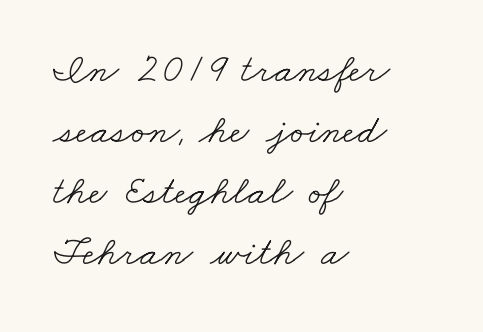
{"serif": "yes", "bold": "no", "weight": "light", "width": "wide", "stroke_contrast": "low", "x_height": "small", "monospaced": "no", "underline": "no", "align": "left", "line_spacing": "normal", "line_spacing_ratio": 1.49, "letter_spacing": "normal", "letter_spacing_em": 0.0, "glyph_px": 41}
